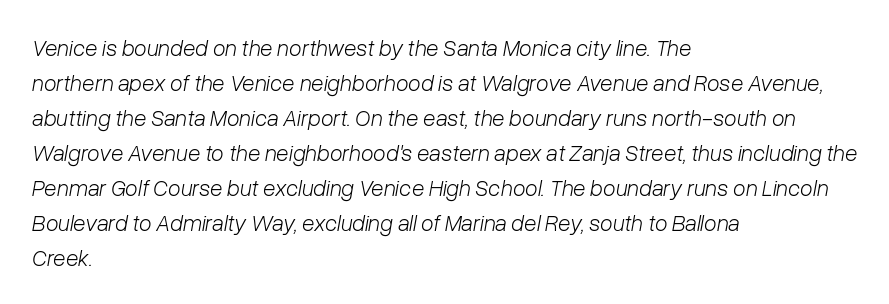
The image shows 23 px text type, italic (leaning right); set left-aligned, normal line spacing (1.52x), normal letter spacing, not underlined.
